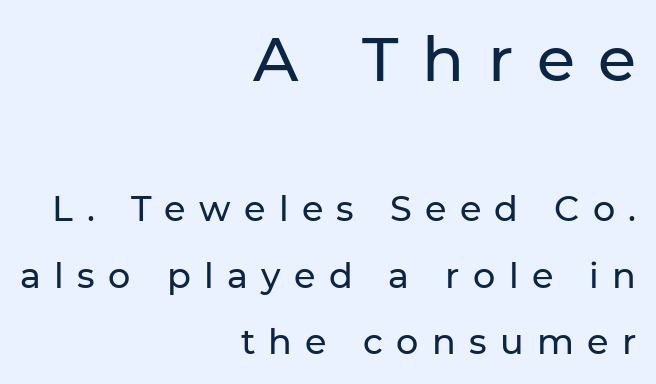
Q: Is the text italic (slanted)? A: No, it is upright.
Q: Is the typeface a serif or a sans-serif typeface? A: Sans-serif.
Q: Is the text underlined? A: No.
Q: How is the paragraph aligned? A: Right-aligned.
Q: Is the spacing between letters normal or unusually wide? A: Unusually wide.
Q: Is the spacing between lines tight, normal or loose? A: Loose.
Q: Which block of text is set in a larger size, the first (top) or the second (bottom)? A: The first (top) one.
Q: Width (condensed, normal, or wide)? A: Normal.
Q: Stroke contrast? A: Low.
Q: x-height? A: Medium.
Q: Monospaced? A: No.
